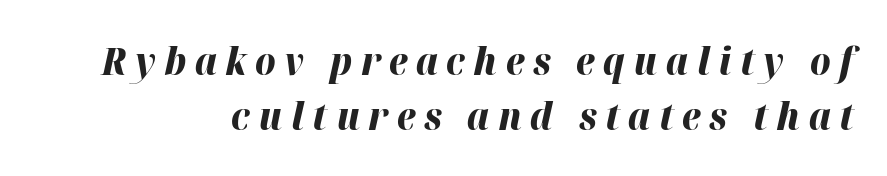
The image shows 39 px bold type, italic (leaning right); set normal line spacing (1.42x), unusually wide letter spacing (+0.22 em), not underlined; high stroke contrast and a medium x-height.
